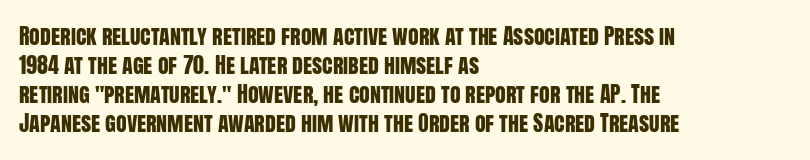
The image shows 22 px text type, upright; set left-aligned, normal line spacing (1.32x), normal letter spacing, not underlined.
